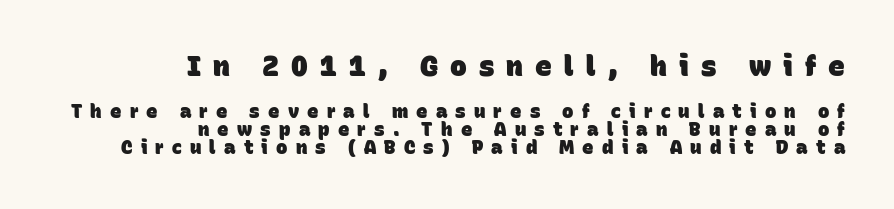
The rendering inserts visible extra space after every character. Honestly, the rows look squashed on top of each other. Visually, the top section dominates because its glyphs are scaled up. This sample has the flowing, uneven cadence of proportional lettering. One-word summary of the alignment: right.
